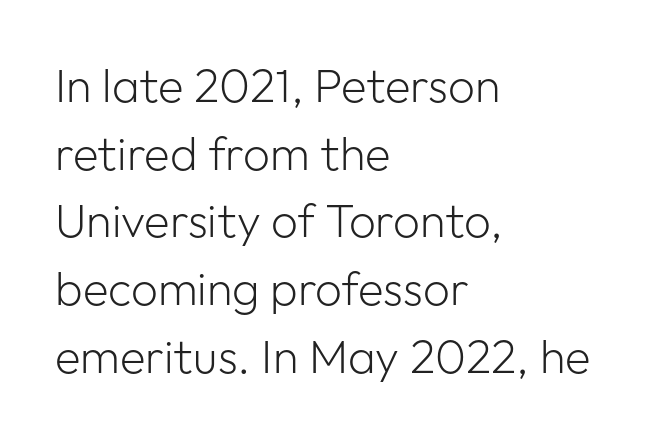
The image shows 47 px light sans-serif type, upright; set left-aligned, normal line spacing (1.44x), normal letter spacing, not underlined; low stroke contrast and a medium x-height.
